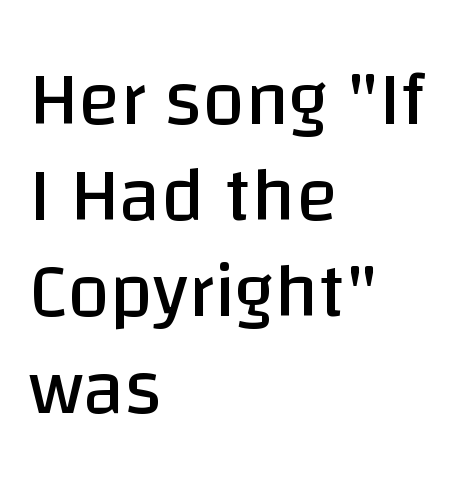
The image shows 77 px regular-weight sans-serif type, upright; set left-aligned, normal line spacing (1.25x), normal letter spacing, not underlined; low stroke contrast and a large x-height.
